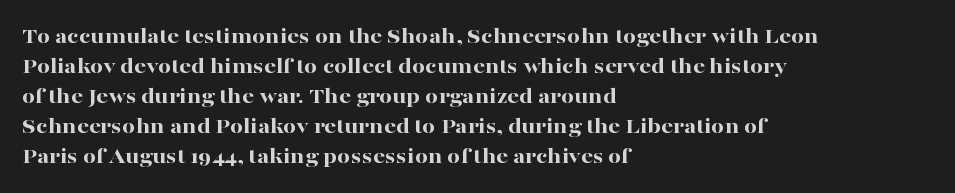
{"italic": "no", "bold": "yes", "underline": "no", "align": "left", "line_spacing": "normal", "line_spacing_ratio": 1.3, "letter_spacing": "normal", "letter_spacing_em": 0.0, "glyph_px": 23}
